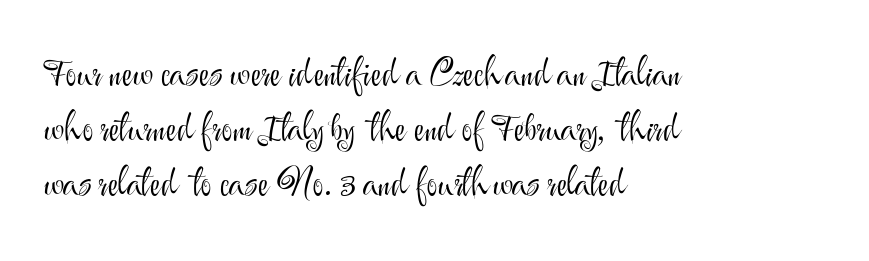
The image shows 37 px light sans-serif type; set left-aligned, normal line spacing (1.48x), normal letter spacing, not underlined; medium stroke contrast and a small x-height.
